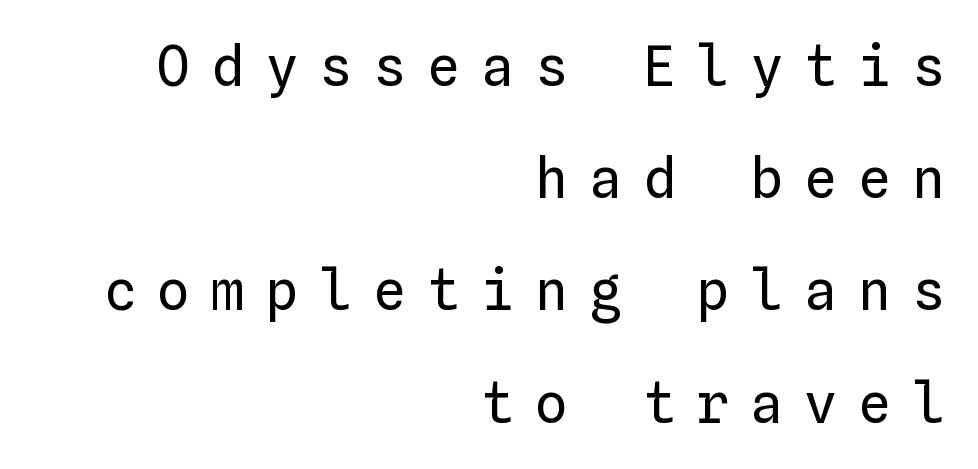
The image shows 55 px regular-weight type, upright, monospaced; set right-aligned, loose line spacing (2.04x), unusually wide letter spacing (+0.38 em), not underlined; low stroke contrast and a medium x-height.
